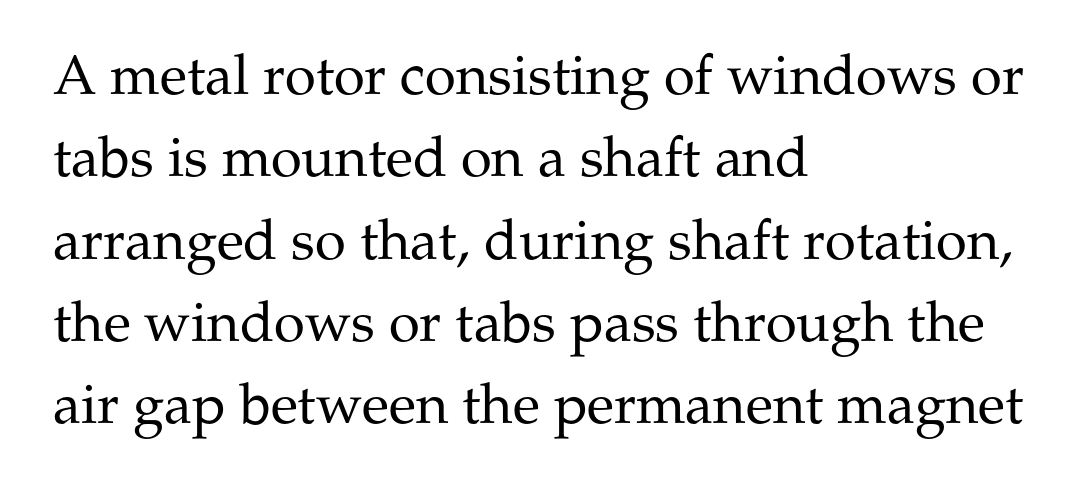
The image shows 56 px regular-weight serif type, upright; set left-aligned, normal line spacing (1.47x), normal letter spacing, not underlined; medium stroke contrast and a medium x-height.
